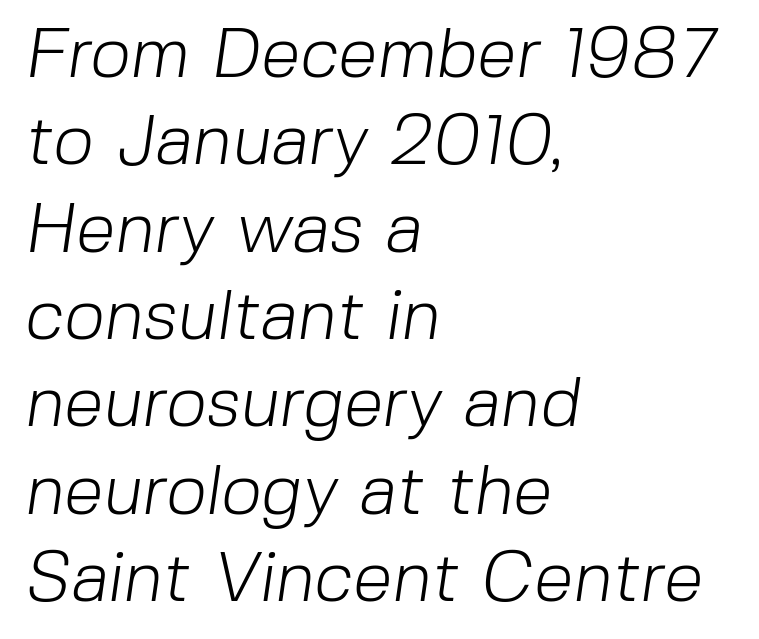
The designer went with a sans here, leaving each stem footless. The rendering anchors every line to the left-hand side. Varying glyph widths throughout — classic text-font behaviour. A typesetter would call this zero additional tracking. A bare baseline throughout the passage.
